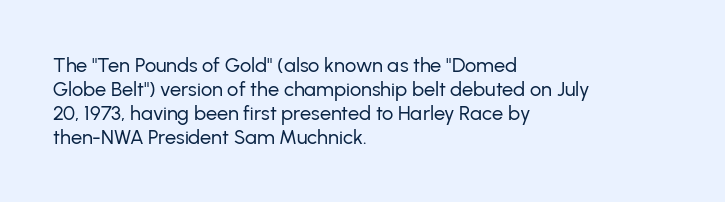
The image shows 20 px text type, upright; set left-aligned, line spacing 1.2x, normal letter spacing, not underlined.
